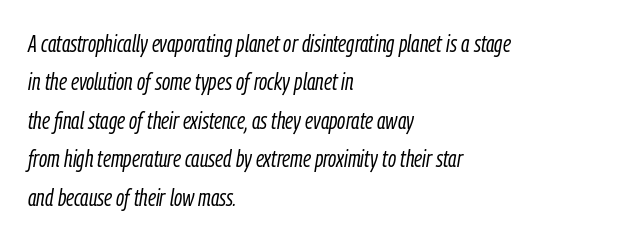
The image shows 24 px text type, italic (leaning right); set left-aligned, normal line spacing (1.6x), normal letter spacing, not underlined.
